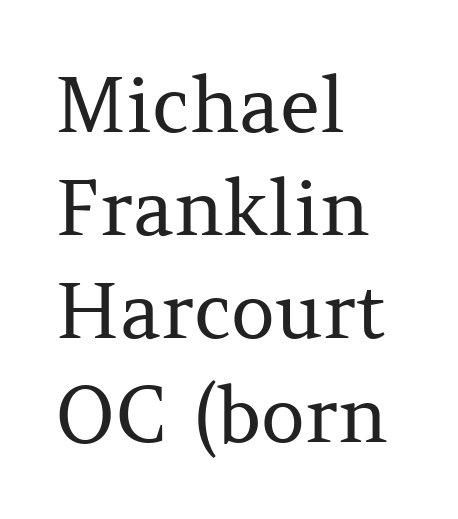
{"serif": "yes", "italic": "no", "bold": "no", "weight": "regular", "width": "normal", "stroke_contrast": "medium", "x_height": "medium", "monospaced": "no", "underline": "no", "align": "left", "line_spacing": "normal", "line_spacing_ratio": 1.34, "letter_spacing": "normal", "letter_spacing_em": 0.0, "glyph_px": 77}
